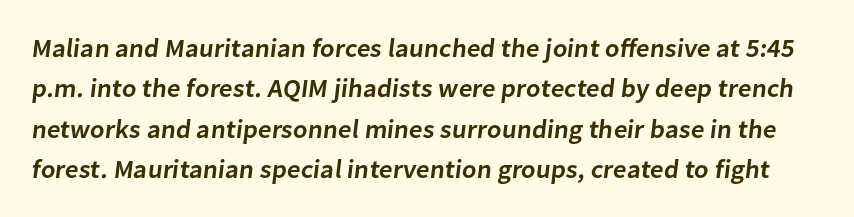
{"bold": "semi", "underline": "no", "line_spacing": "normal", "line_spacing_ratio": 1.55, "letter_spacing": "normal", "letter_spacing_em": 0.0, "glyph_px": 26}
